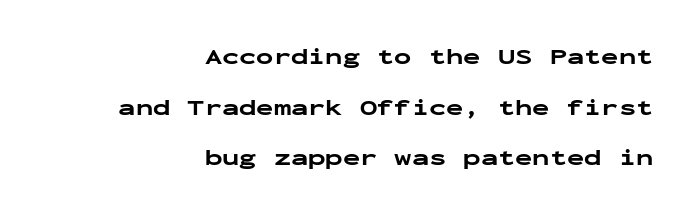
Q: Is the text bold? A: Yes.
Q: Is the text italic (slanted)? A: No, it is upright.
Q: Is the text underlined? A: No.
Q: How is the paragraph aligned? A: Right-aligned.
Q: Is the spacing between letters normal or unusually wide? A: Normal.
Q: Is the spacing between lines tight, normal or loose? A: Loose.
